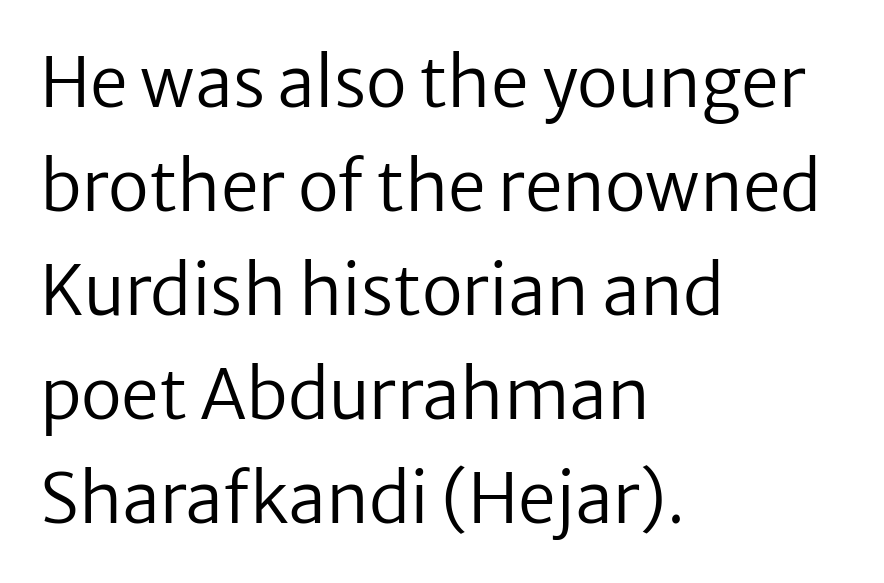
{"serif": "no", "italic": "no", "bold": "no", "weight": "regular", "width": "normal", "stroke_contrast": "low", "x_height": "medium", "monospaced": "no", "underline": "no", "align": "left", "line_spacing": "normal", "line_spacing_ratio": 1.53, "letter_spacing": "normal", "letter_spacing_em": 0.0, "glyph_px": 68}
